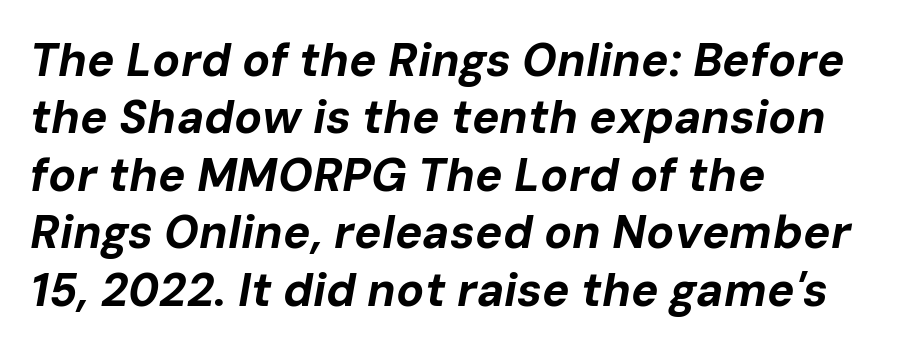
Q: Is the text bold? A: Yes.
Q: Is the text italic (slanted)? A: Yes, it leans right by about 10 degrees.
Q: Is the text underlined? A: No.
Q: How is the paragraph aligned? A: Left-aligned.
Q: Is the spacing between letters normal or unusually wide? A: Normal.
Q: Is the spacing between lines tight, normal or loose? A: Normal.
Q: Width (condensed, normal, or wide)? A: Normal.
Q: Stroke contrast? A: Low.
Q: x-height? A: Medium.
Q: Monospaced? A: No.
